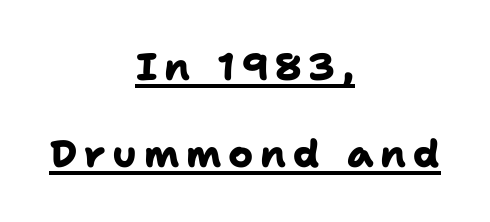
Q: Is the text bold? A: Yes.
Q: Is the typeface a serif or a sans-serif typeface? A: Sans-serif.
Q: Is the text underlined? A: Yes.
Q: How is the paragraph aligned? A: Centered.
Q: Is the spacing between lines tight, normal or loose? A: Loose.
Q: Width (condensed, normal, or wide)? A: Normal.
Q: Stroke contrast? A: Low.
Q: x-height? A: Medium.
Q: Monospaced? A: No.
